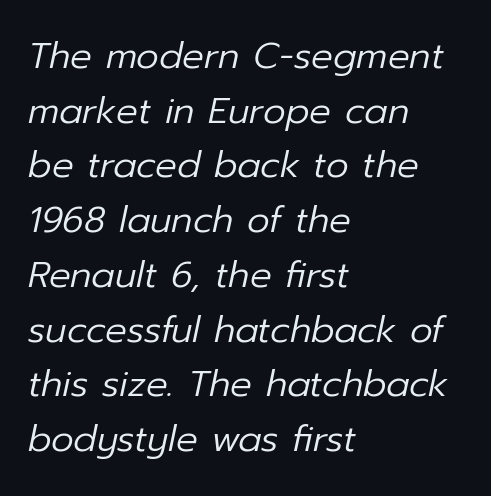
Q: Is the text bold? A: No.
Q: Is the text italic (slanted)? A: Yes, it leans right by about 12 degrees.
Q: Is the text underlined? A: No.
Q: How is the paragraph aligned? A: Left-aligned.
Q: Is the spacing between letters normal or unusually wide? A: Normal.
Q: Is the spacing between lines tight, normal or loose? A: Normal.
Q: Width (condensed, normal, or wide)? A: Normal.
Q: Stroke contrast? A: Low.
Q: x-height? A: Medium.
Q: Monospaced? A: No.
